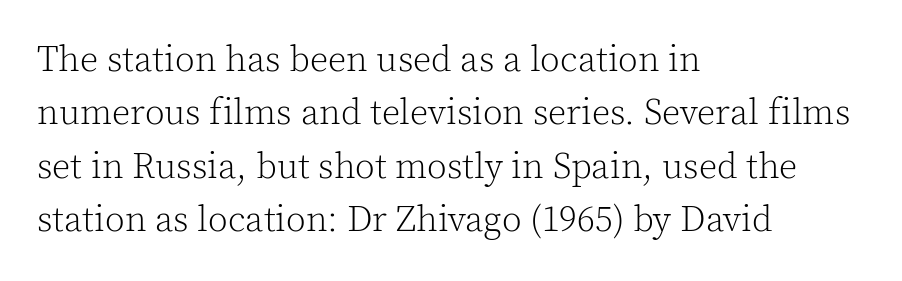
Q: Is the text bold? A: No.
Q: Is the text italic (slanted)? A: No, it is upright.
Q: Is the typeface a serif or a sans-serif typeface? A: Serif.
Q: Is the text underlined? A: No.
Q: How is the paragraph aligned? A: Left-aligned.
Q: Is the spacing between letters normal or unusually wide? A: Normal.
Q: Is the spacing between lines tight, normal or loose? A: Normal.
Q: Width (condensed, normal, or wide)? A: Normal.
Q: x-height? A: Medium.
Q: Monospaced? A: No.
